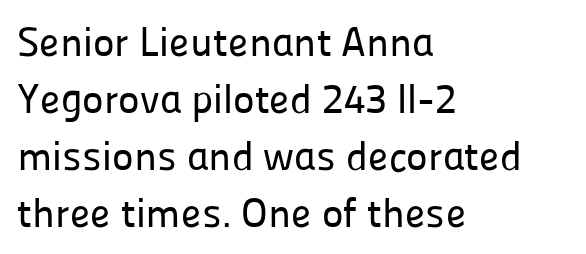
The image shows 41 px sans-serif type, upright; set left-aligned, normal line spacing (1.39x), normal letter spacing, not underlined; low stroke contrast and a medium x-height.
